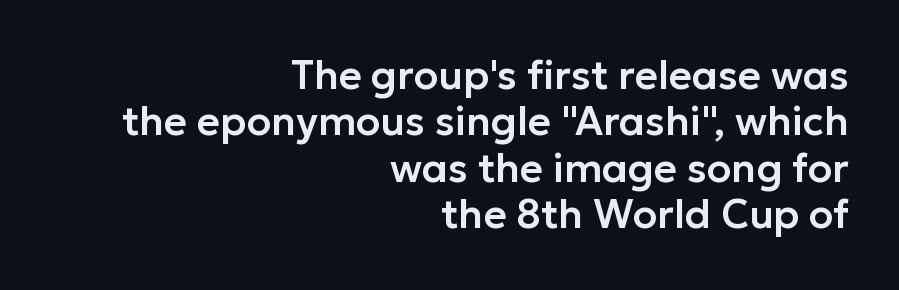
The gap between lines stays unmarked. A typesetter would call this proportional, since set widths differ per character. Words appear dense and cohesive because spacing is normal. This rendering employs a face without finishing strokes, i.e., a sans-serif. These lines are set flush right with a ragged left edge. The lettering holds an erect, upright posture throughout.
